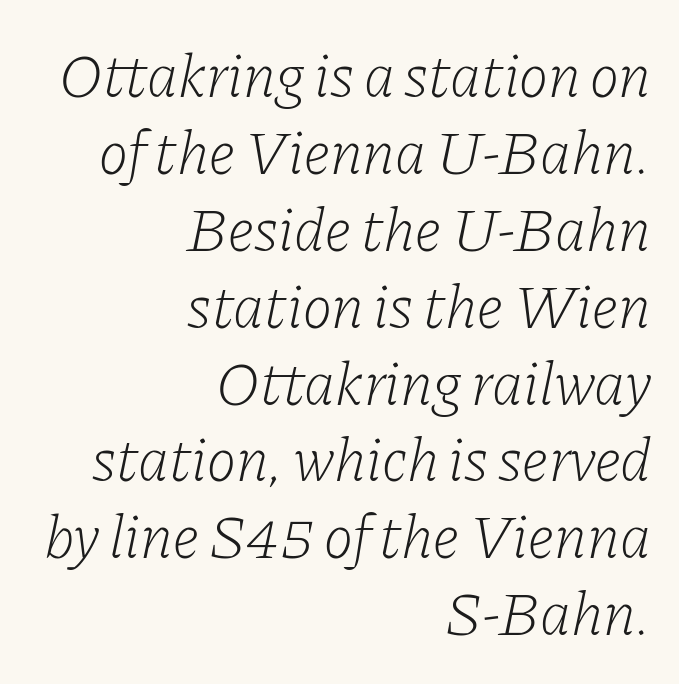
The image shows 62 px light serif type, italic (leaning right); set right-aligned, line spacing 1.24x, normal letter spacing, not underlined; low stroke contrast and a medium x-height.
